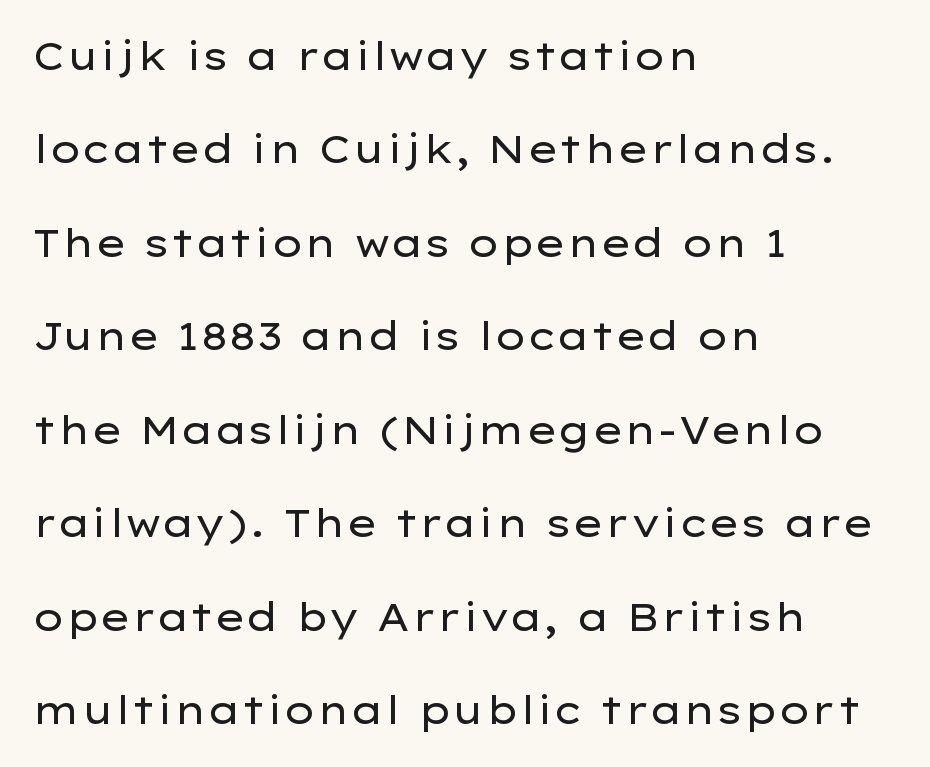
The typeface chosen for these lines omits serifs. One-word summary of the alignment: left. The cut favours lightness, reaching ordinary text weight at its darkest. Honestly, the rows look like they've been pulled way apart.
